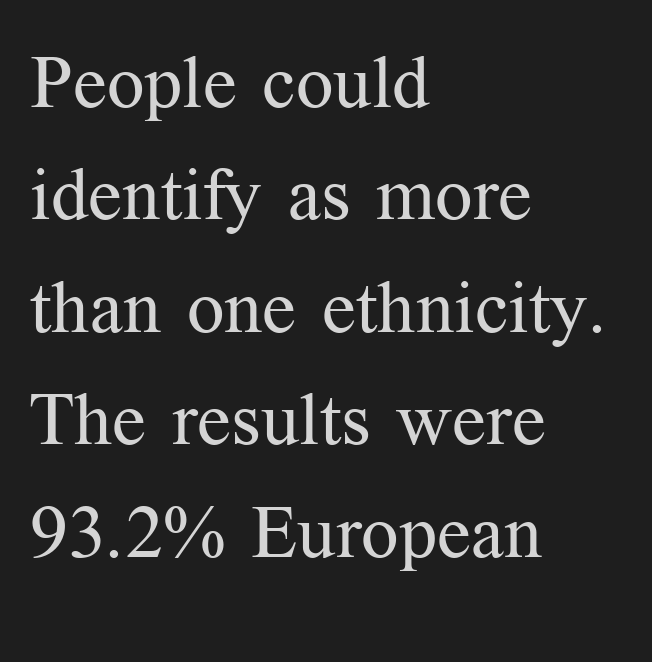
{"serif": "yes", "italic": "no", "bold": "no", "weight": "regular", "width": "normal", "stroke_contrast": "medium", "x_height": "medium", "monospaced": "no", "underline": "no", "align": "left", "line_spacing": "normal", "line_spacing_ratio": 1.52, "letter_spacing": "normal", "letter_spacing_em": 0.0, "glyph_px": 74}
